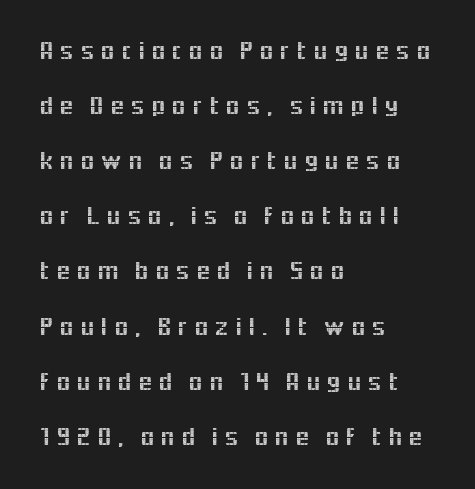
The image shows 26 px text type, upright; set left-aligned, loose line spacing (2.12x), unusually wide letter spacing (+0.22 em), not underlined.
